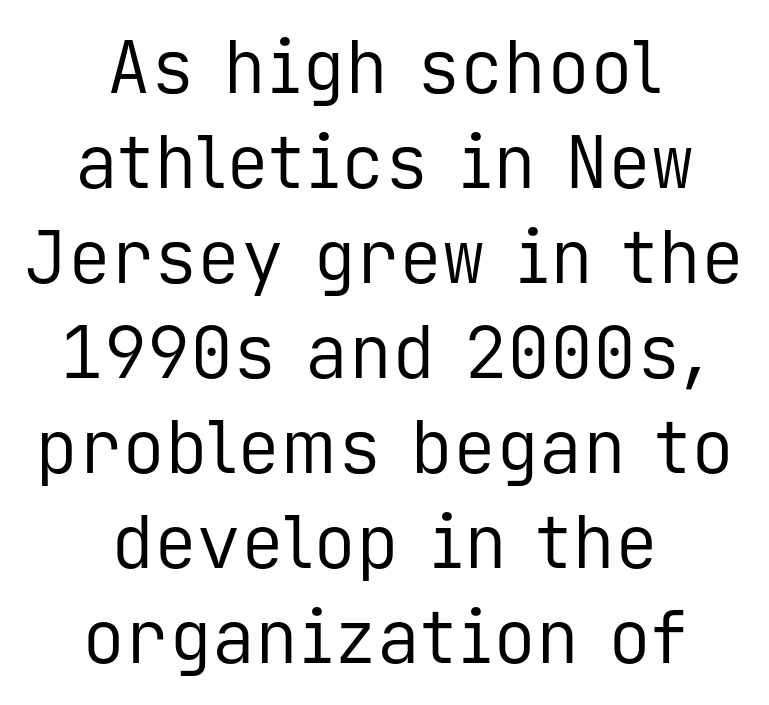
Beneath every word, the page is bare. A sans-serif font was chosen for this passage. The passage shown is typed in a monospace face where columns stay perfectly aligned. Glyph-to-glyph distance matches everyday printed text.
